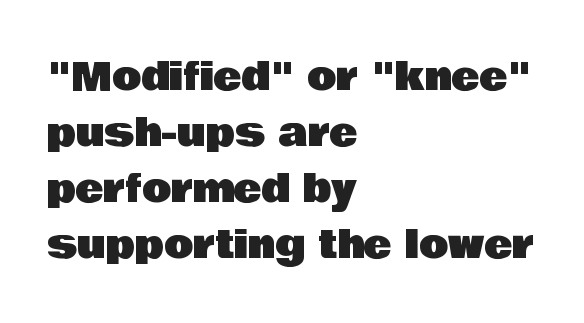
Q: Is the text italic (slanted)? A: No, it is upright.
Q: Is the typeface a serif or a sans-serif typeface? A: Sans-serif.
Q: Is the text underlined? A: No.
Q: How is the paragraph aligned? A: Left-aligned.
Q: Is the spacing between letters normal or unusually wide? A: Normal.
Q: Is the spacing between lines tight, normal or loose? A: Normal.
Q: Width (condensed, normal, or wide)? A: Normal.
Q: Stroke contrast? A: Low.
Q: x-height? A: Large.
Q: Monospaced? A: No.
